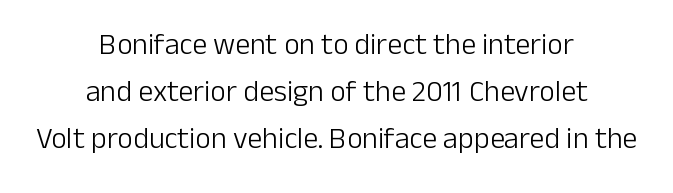
Q: Is the text bold? A: No.
Q: Is the text italic (slanted)? A: No, it is upright.
Q: Is the typeface a serif or a sans-serif typeface? A: Sans-serif.
Q: Is the text underlined? A: No.
Q: How is the paragraph aligned? A: Centered.
Q: Is the spacing between letters normal or unusually wide? A: Normal.
Q: Is the spacing between lines tight, normal or loose? A: Normal.
Q: Width (condensed, normal, or wide)? A: Normal.
Q: Stroke contrast? A: Low.
Q: x-height? A: Medium.
Q: Monospaced? A: No.
